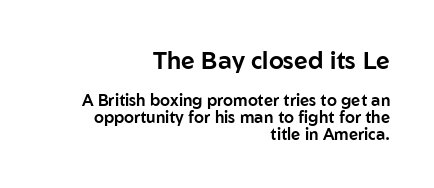
The image shows 24 px text type, upright; set right-aligned, tight line spacing (1.06x), normal letter spacing, not underlined; the first (top) block is 1.5x larger.
